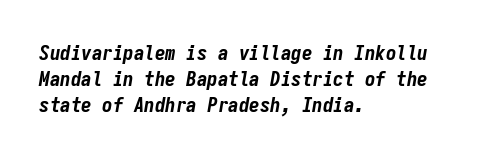
Visually the block forms a straight wall on the left and a jagged coastline on the right. How would I describe the line gaps? Plain and ordinary. The typesetting leans heavy: a genuine bold. Designer's note — italics engaged. The strip under each line holds only bare page.
